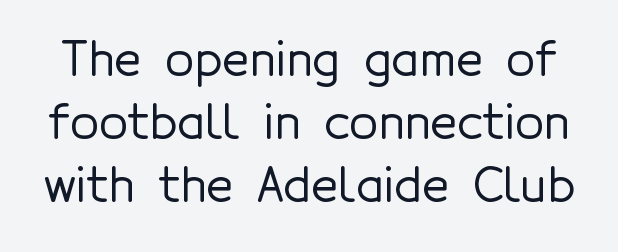
The image shows 47 px sans-serif type, upright; set normal line spacing (1.34x), normal letter spacing, not underlined; a medium x-height.
